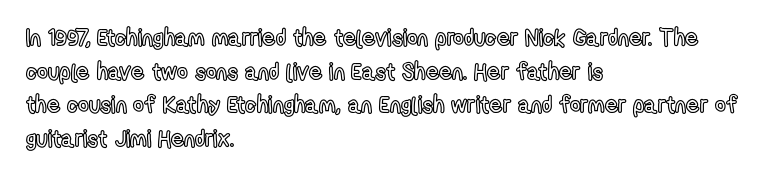
{"italic": "no", "underline": "no", "align": "left", "line_spacing": "normal", "line_spacing_ratio": 1.46, "letter_spacing": "normal", "letter_spacing_em": 0.0, "glyph_px": 23}
